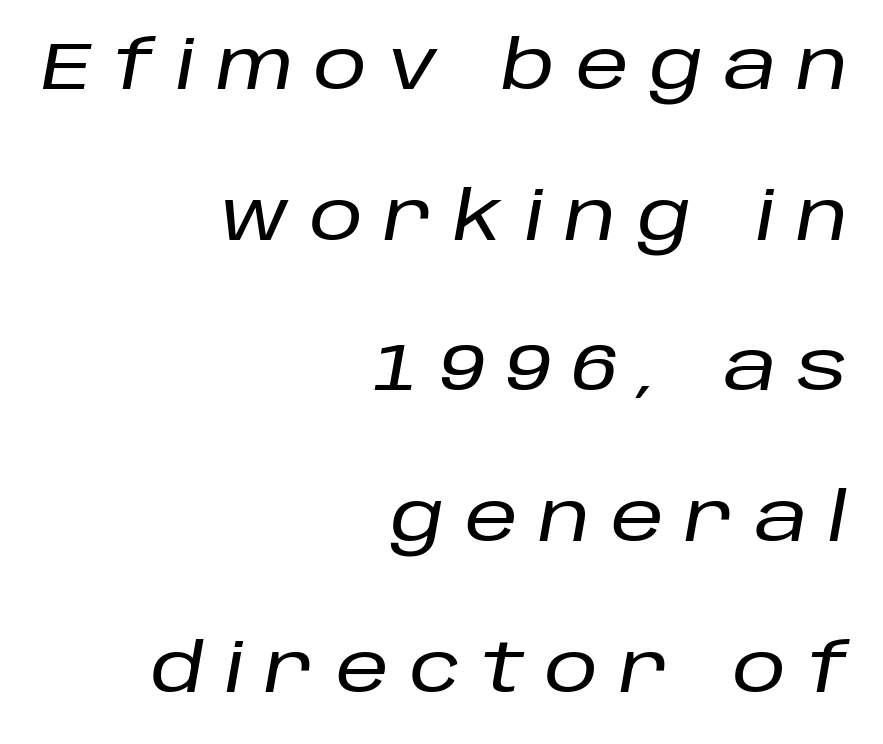
{"italic": "yes", "lean": "right", "slant_degrees": 10, "width": "normal", "stroke_contrast": "low", "x_height": "large", "monospaced": "no", "underline": "no", "align": "right", "line_spacing": "loose", "line_spacing_ratio": 2.25, "letter_spacing": "wide", "letter_spacing_em": 0.31, "glyph_px": 67}
